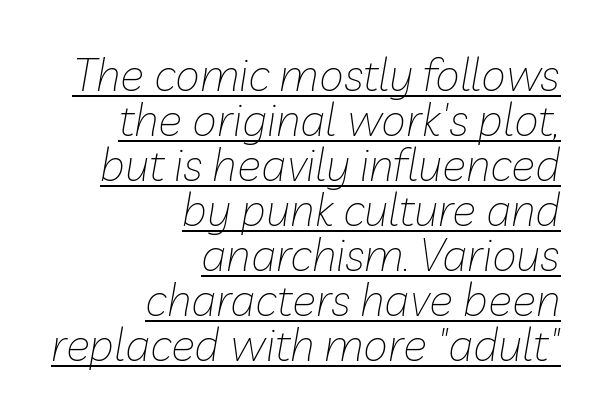
The image shows 45 px thin type, italic (leaning right); set right-aligned, tight line spacing (1.0x), normal letter spacing, underlined; low stroke contrast and a medium x-height.
